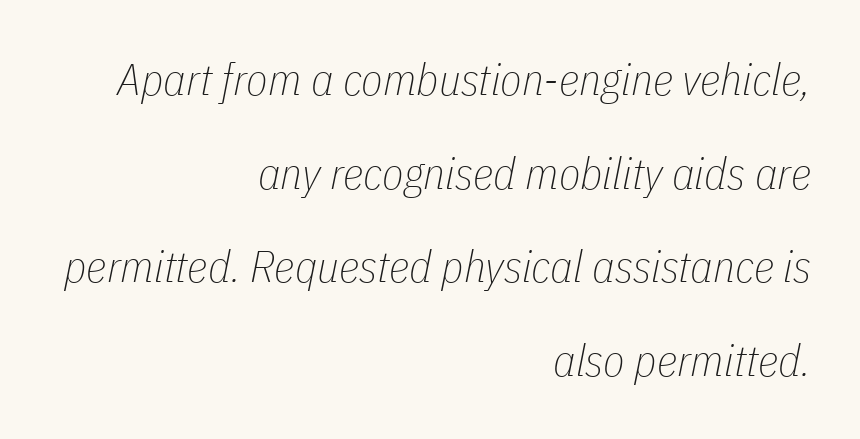
The image shows 44 px thin, condensed type, italic (leaning right); set right-aligned, loose line spacing (2.13x), normal letter spacing, not underlined; low stroke contrast and a medium x-height.
